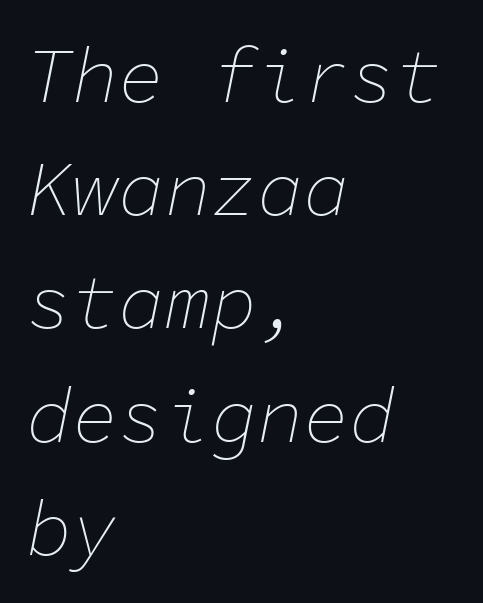
The image shows 77 px thin type, italic (leaning right), monospaced; set left-aligned, normal line spacing (1.47x), normal letter spacing, not underlined; low stroke contrast and a medium x-height.
